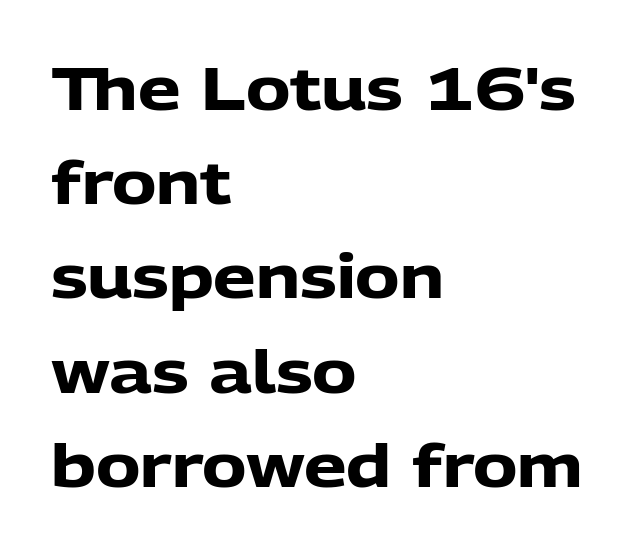
Bold? Absolutely — the strokes are thick and heavy. The lines sit at an ordinary, default distance from one another. Here the designer chose a conventional face with non-uniform glyph widths. The passage shown has conventional tracking throughout. Honestly, there is no underline to notice here at all. Italic? Not at all — the glyphs are vertical.
